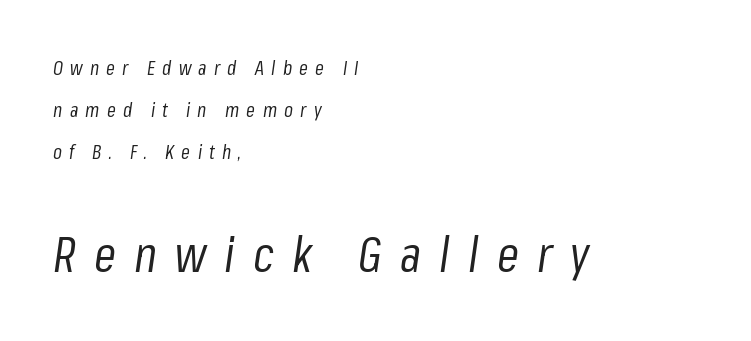
Only glyphs here, with clear space below each row. This sample uses expanded letter spacing, leaving extra air between glyphs. The setting favours the left margin, as ordinary paragraphs usually do. The whole block is typeset with a tilt.
